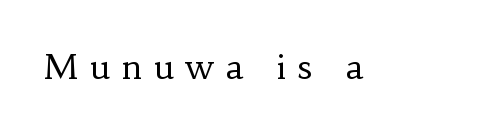
{"serif": "yes", "italic": "no", "bold": "no", "weight": "regular", "width": "normal", "stroke_contrast": "low", "x_height": "small", "monospaced": "no", "underline": "no", "letter_spacing": "wide", "letter_spacing_em": 0.32, "glyph_px": 35}
